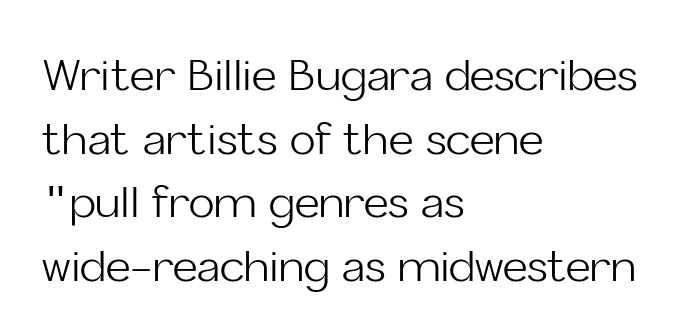
The image shows 43 px light sans-serif type, upright; set left-aligned, normal line spacing (1.48x), normal letter spacing, not underlined; low stroke contrast and a medium x-height.
